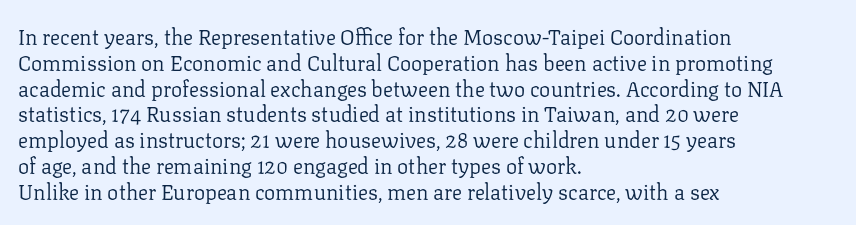
Q: Is the text bold? A: No.
Q: Is the text italic (slanted)? A: No, it is upright.
Q: Is the text underlined? A: No.
Q: How is the paragraph aligned? A: Left-aligned.
Q: Is the spacing between letters normal or unusually wide? A: Normal.
